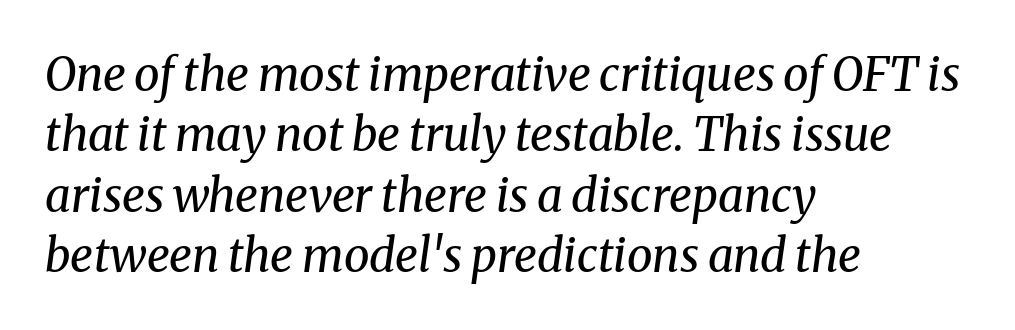
The image shows 46 px regular-weight serif type, italic (leaning right); set left-aligned, normal line spacing (1.31x), normal letter spacing, not underlined; medium stroke contrast and a medium x-height.
